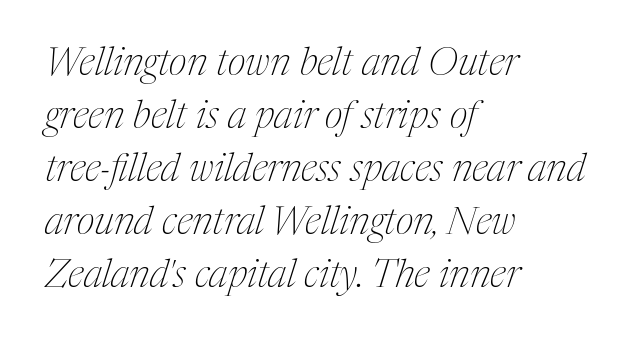
The image shows 39 px thin, condensed serif type, italic (leaning right); set left-aligned, normal line spacing (1.36x), normal letter spacing, not underlined; medium stroke contrast and a medium x-height.
